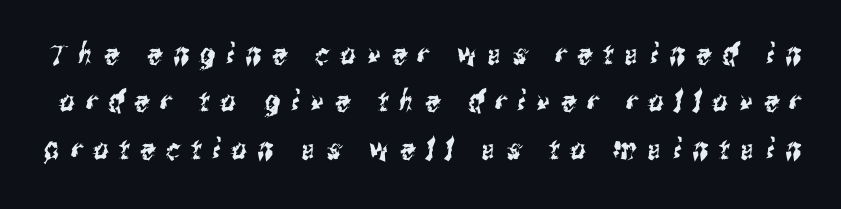
Q: Is the typeface a serif or a sans-serif typeface? A: Sans-serif.
Q: Is the text underlined? A: No.
Q: Is the spacing between letters normal or unusually wide? A: Unusually wide.
Q: Is the spacing between lines tight, normal or loose? A: Normal.
Q: Width (condensed, normal, or wide)? A: Condensed.
Q: Stroke contrast? A: Medium.
Q: x-height? A: Medium.
Q: Monospaced? A: No.
